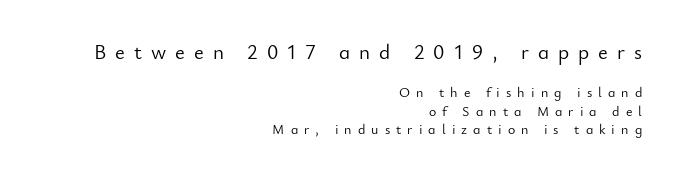
The image shows 21 px text type, upright; set right-aligned, normal line spacing (1.34x), unusually wide letter spacing (+0.43 em), not underlined; the first (top) block is 1.5x larger.
